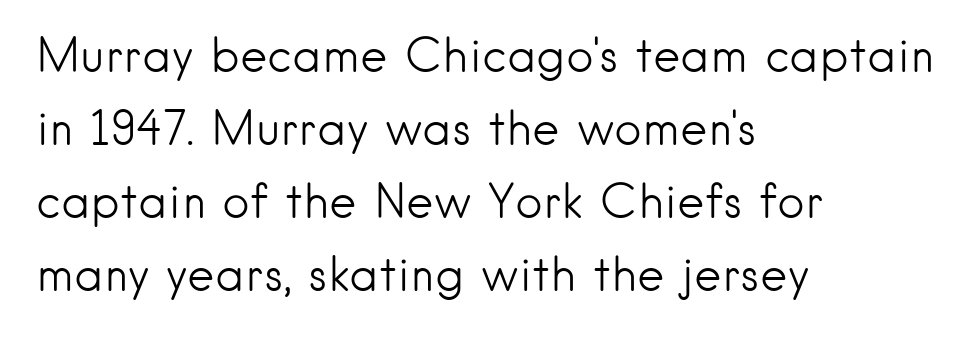
{"serif": "no", "italic": "no", "bold": "no", "weight": "light", "width": "normal", "stroke_contrast": "low", "x_height": "small", "monospaced": "no", "underline": "no", "align": "left", "line_spacing": "normal", "line_spacing_ratio": 1.55, "letter_spacing": "normal", "letter_spacing_em": 0.0, "glyph_px": 47}
